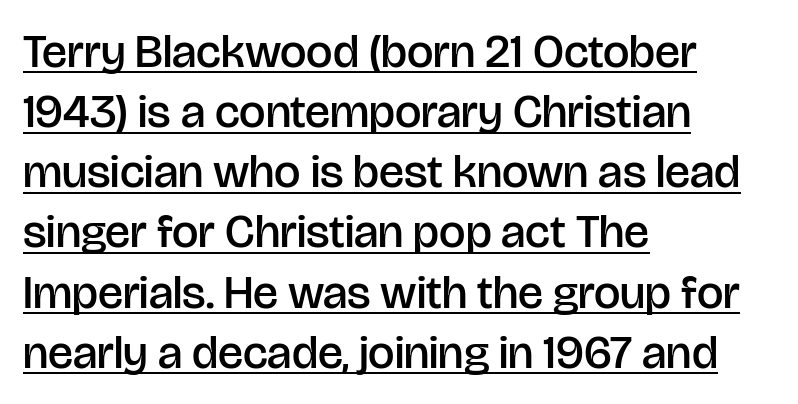
The typesetting leans somewhat heavy: a semibold. What kind of face is this? One without serifs — a sans. Horizontal bands of white between lines are of average thickness. The passage shown has conventional tracking throughout. Has an underline been added? It has.
